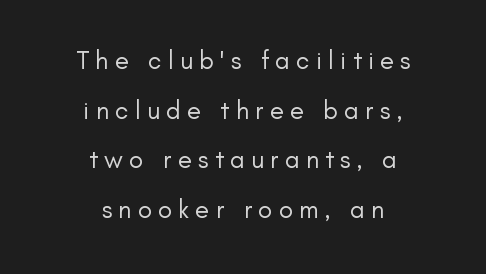
The image shows 26 px text type, upright; set centered, loose line spacing (1.91x), unusually wide letter spacing (+0.24 em), not underlined.
